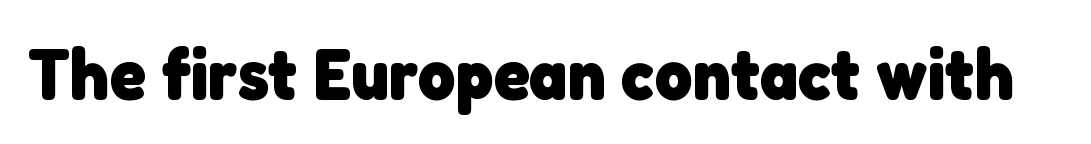
{"serif": "no", "bold": "yes", "weight": "heavy", "width": "normal", "stroke_contrast": "low", "x_height": "medium", "monospaced": "no", "underline": "no", "letter_spacing": "normal", "letter_spacing_em": 0.0, "glyph_px": 72}
